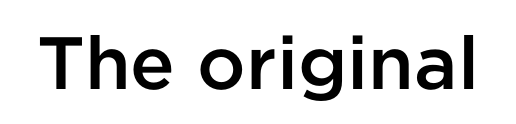
The image shows 74 px semibold sans-serif type, upright; set normal letter spacing, not underlined; low stroke contrast and a medium x-height.
